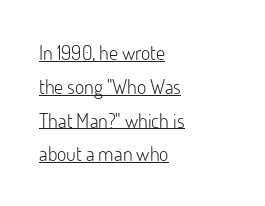
Counters stay open thanks to moderate or lighter strokes. Look at the tracking — it's just the regular setting, nothing added. Where is the straight margin? On the left. These characters rest on top of a visible drawn line. The rendering uses a moderate line-height, typical for paragraphs.
